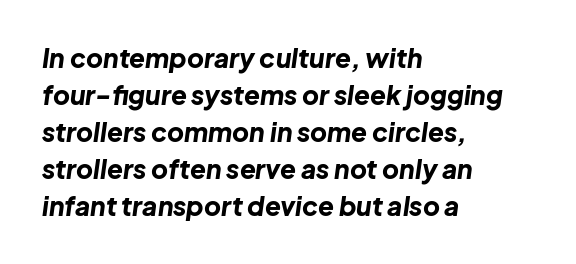
The image shows 26 px bold type, italic (leaning right); set left-aligned, normal line spacing (1.42x), normal letter spacing, not underlined.
